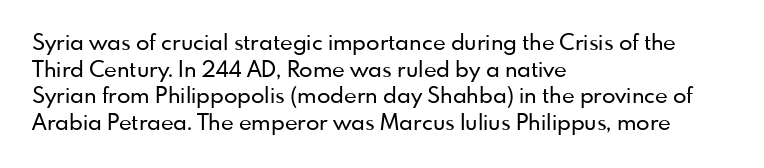
The image shows 22 px text type, upright; set left-aligned, line spacing 1.21x, normal letter spacing, not underlined.
